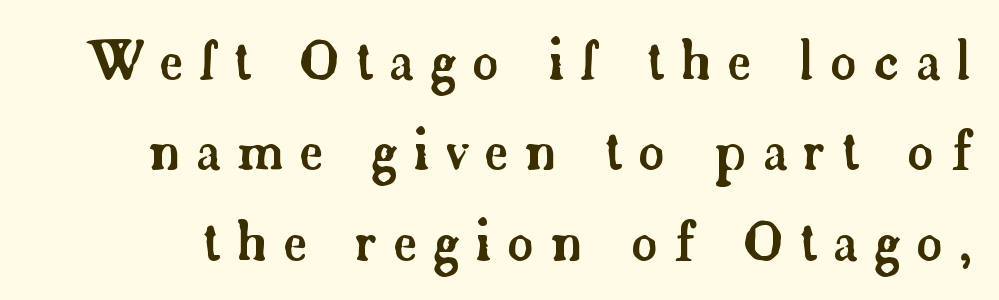
{"serif": "yes", "italic": "no", "width": "normal", "stroke_contrast": "low", "x_height": "small", "monospaced": "no", "underline": "no", "line_spacing_ratio": 1.74, "letter_spacing": "wide", "letter_spacing_em": 0.31, "glyph_px": 52}
